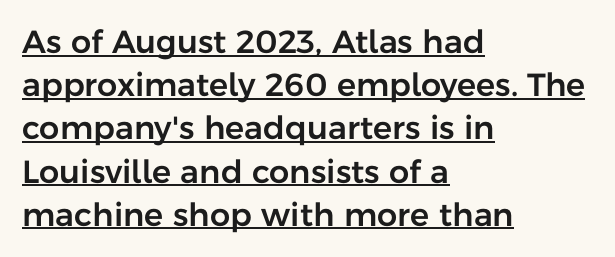
{"serif": "no", "italic": "no", "width": "normal", "stroke_contrast": "low", "x_height": "medium", "monospaced": "no", "underline": "yes", "align": "left", "line_spacing": "normal", "line_spacing_ratio": 1.35, "letter_spacing": "normal", "letter_spacing_em": 0.0, "glyph_px": 32}
